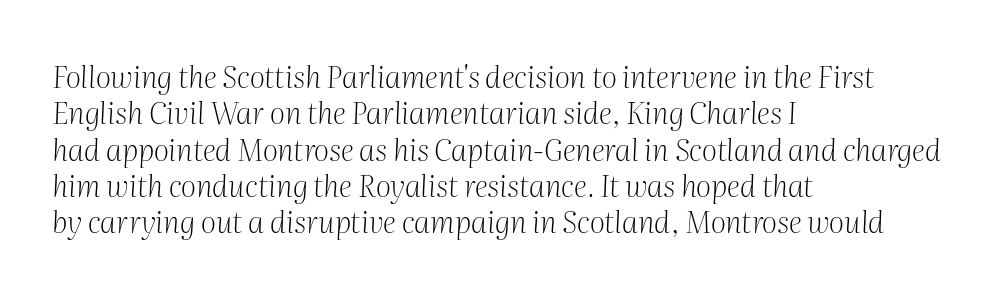
Characters are canted at an angle relative to the baseline's perpendicular. Which margin do the lines hug? The left one — the right edge is uneven. Unlike a clean sans, this face finishes its strokes with serifs. The cut favours lightness, reaching ordinary text weight at its darkest. Tracking here is standard; glyphs follow each other at the usual distance.
